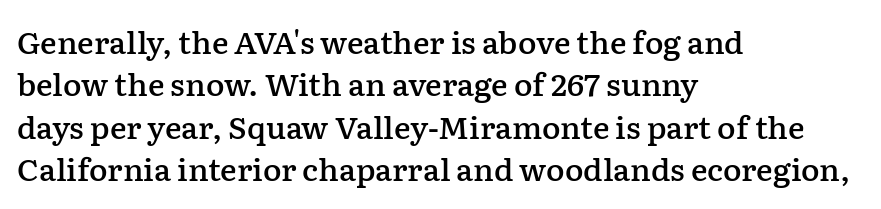
The image shows 31 px semibold serif type, upright; set left-aligned, normal line spacing (1.37x), normal letter spacing, not underlined; low stroke contrast and a medium x-height.
